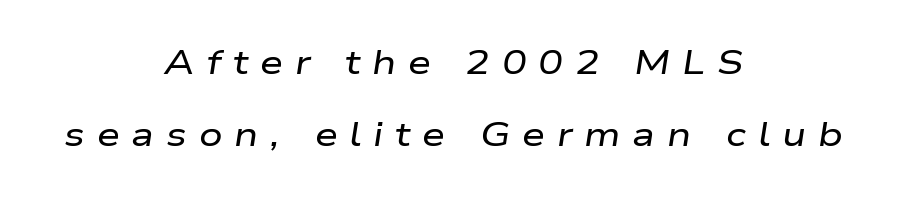
The image shows 33 px wide type, italic (leaning right); set centered, loose line spacing (2.18x), unusually wide letter spacing (+0.36 em), not underlined; low stroke contrast and a medium x-height.
